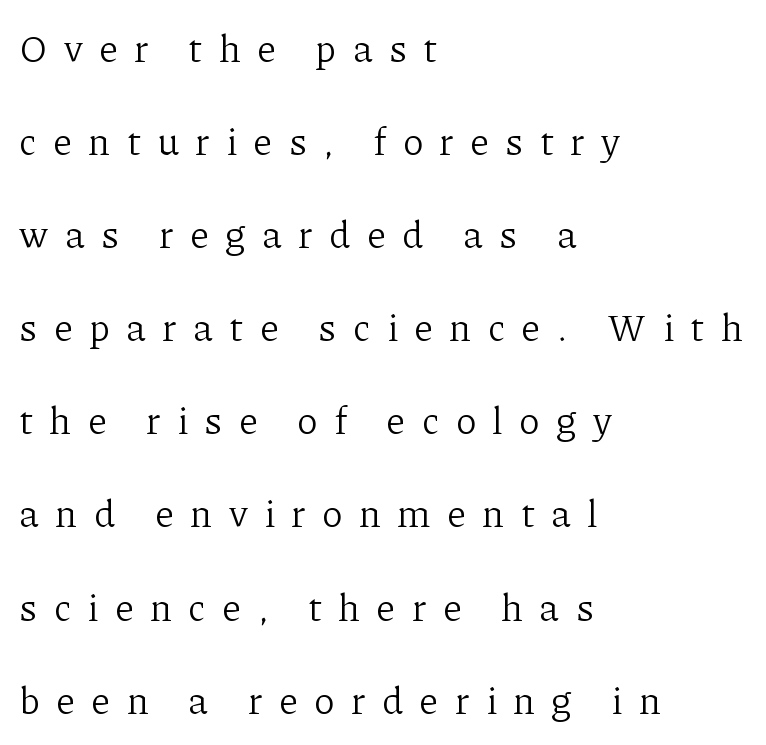
{"serif": "yes", "italic": "no", "bold": "no", "weight": "light", "width": "normal", "stroke_contrast": "low", "x_height": "medium", "monospaced": "no", "underline": "no", "align": "left", "line_spacing": "loose", "line_spacing_ratio": 2.45, "letter_spacing": "wide", "letter_spacing_em": 0.43, "glyph_px": 38}
